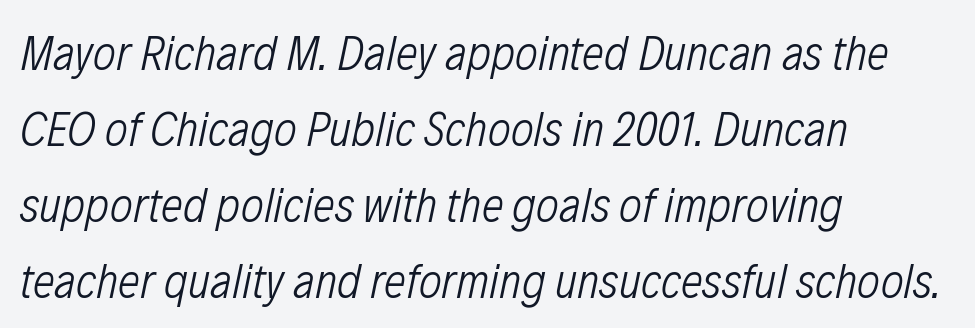
Q: Is the text bold? A: No.
Q: Is the text italic (slanted)? A: Yes, it leans right by about 12 degrees.
Q: Is the text underlined? A: No.
Q: How is the paragraph aligned? A: Left-aligned.
Q: Is the spacing between letters normal or unusually wide? A: Normal.
Q: Is the spacing between lines tight, normal or loose? A: Normal.
Q: Width (condensed, normal, or wide)? A: Condensed.
Q: Stroke contrast? A: Low.
Q: x-height? A: Medium.
Q: Monospaced? A: No.
